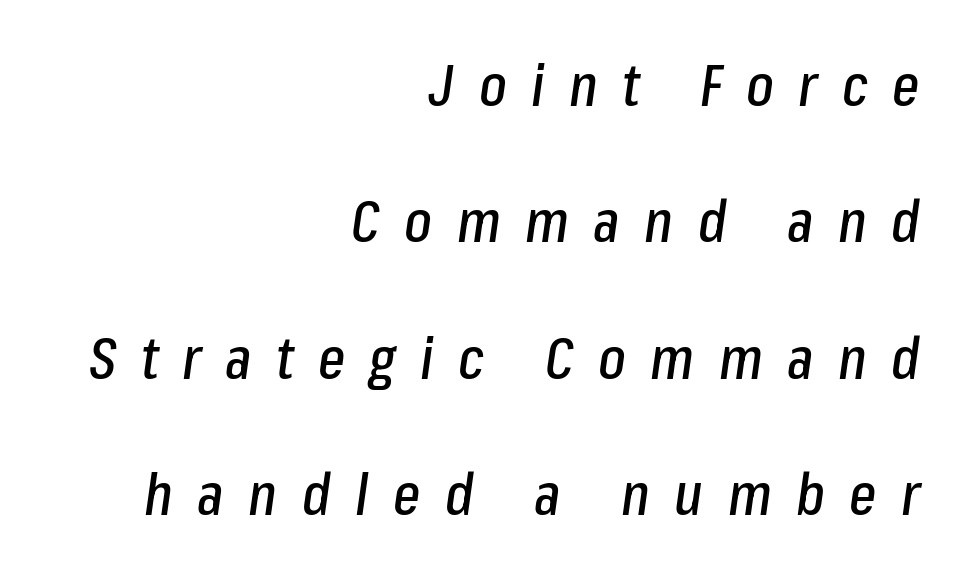
{"italic": "yes", "lean": "right", "slant_degrees": 8, "width": "condensed", "stroke_contrast": "low", "x_height": "medium", "monospaced": "no", "underline": "no", "align": "right", "line_spacing": "loose", "line_spacing_ratio": 2.35, "letter_spacing": "wide", "letter_spacing_em": 0.42, "glyph_px": 58}
